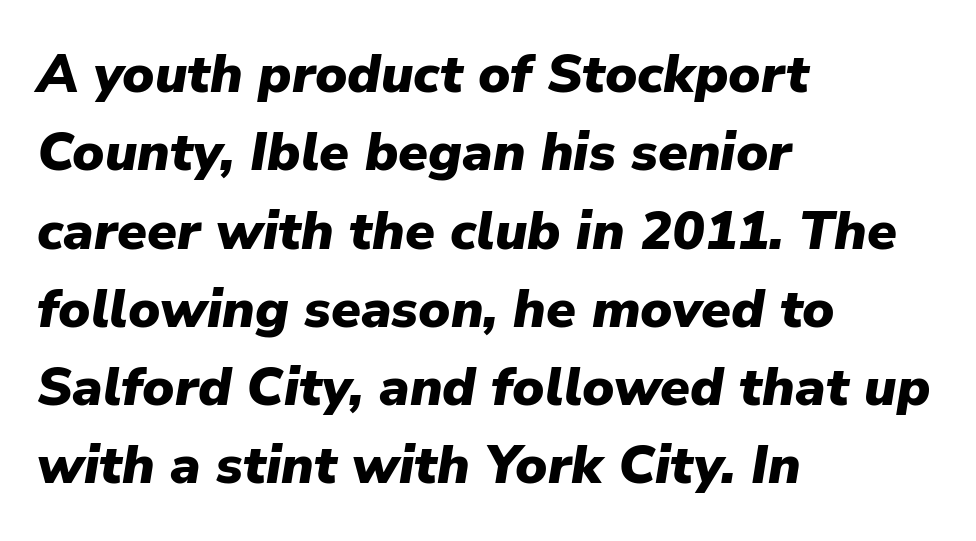
{"italic": "yes", "lean": "right", "slant_degrees": 9, "bold": "yes", "weight": "heavy", "width": "normal", "stroke_contrast": "low", "x_height": "medium", "monospaced": "no", "underline": "no", "align": "left", "line_spacing": "normal", "line_spacing_ratio": 1.45, "letter_spacing": "normal", "letter_spacing_em": 0.0, "glyph_px": 54}
